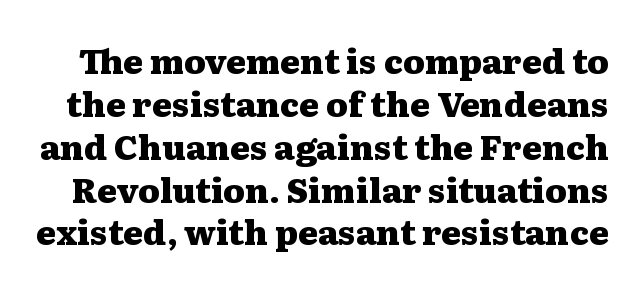
The image shows 34 px heavy, wide serif type, upright; set normal line spacing (1.26x), normal letter spacing, not underlined; medium stroke contrast and a medium x-height.
